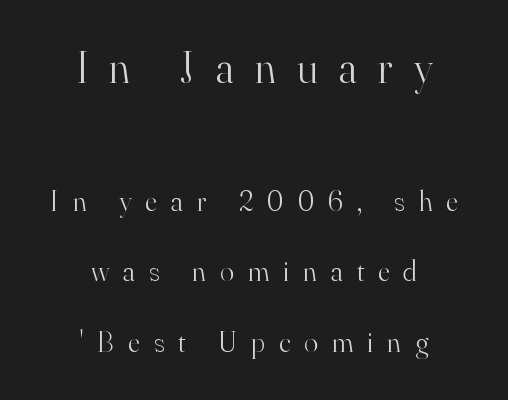
Successive baselines arrive slowly, with a big drop between each. Lines of text with bare space underneath. Character size in the leading block exceeds that of the trailing block. Line starts and ends both wander, symmetrically. Here the glyphs are tracked loosely, breaking word shapes into spaced letters. The letters look calm and open, with moderate or lighter stems.
